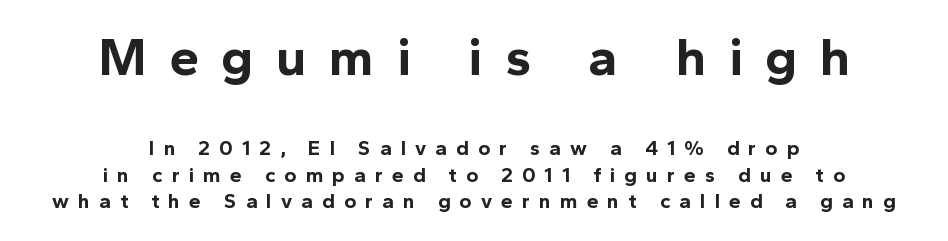
{"serif": "no", "italic": "no", "bold": "yes", "weight": "bold", "width": "normal", "x_height": "medium", "monospaced": "no", "underline": "no", "align": "center", "line_spacing": "normal", "line_spacing_ratio": 1.26, "letter_spacing": "wide", "letter_spacing_em": 0.43, "larger_block": "first", "size_ratio": 2.52, "glyph_px": 53}
